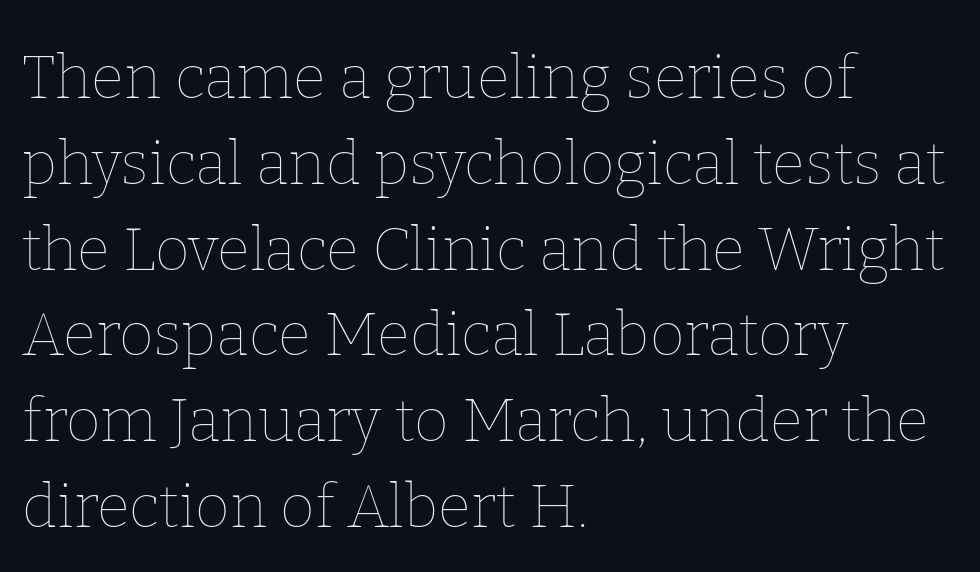
{"italic": "no", "bold": "no", "weight": "thin", "width": "normal", "stroke_contrast": "low", "x_height": "medium", "monospaced": "no", "underline": "no", "align": "left", "line_spacing": "normal", "line_spacing_ratio": 1.43, "letter_spacing": "normal", "letter_spacing_em": 0.0, "glyph_px": 60}
